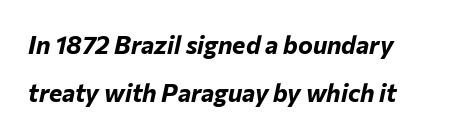
The image shows 25 px bold type, italic (leaning right); set left-aligned, loose line spacing (1.93x), normal letter spacing, not underlined.
